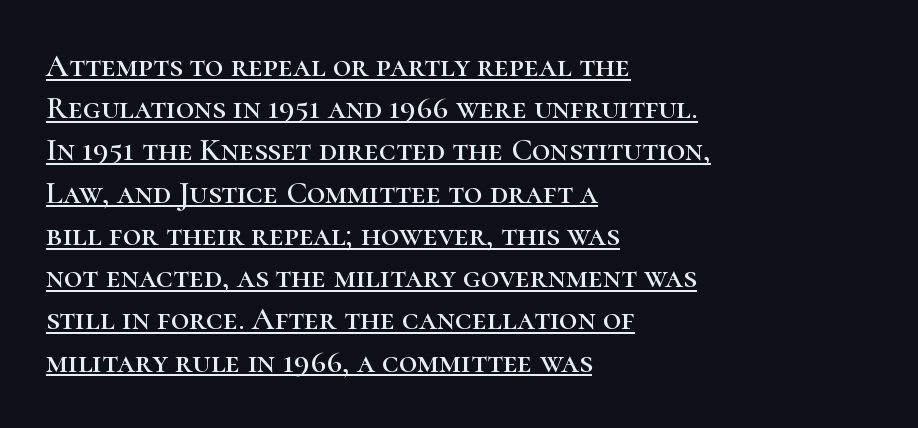
{"serif": "yes", "italic": "no", "width": "normal", "stroke_contrast": "high", "x_height": "medium", "monospaced": "no", "underline": "yes", "align": "left", "line_spacing": "normal", "line_spacing_ratio": 1.32, "letter_spacing": "normal", "letter_spacing_em": 0.0, "glyph_px": 32}
